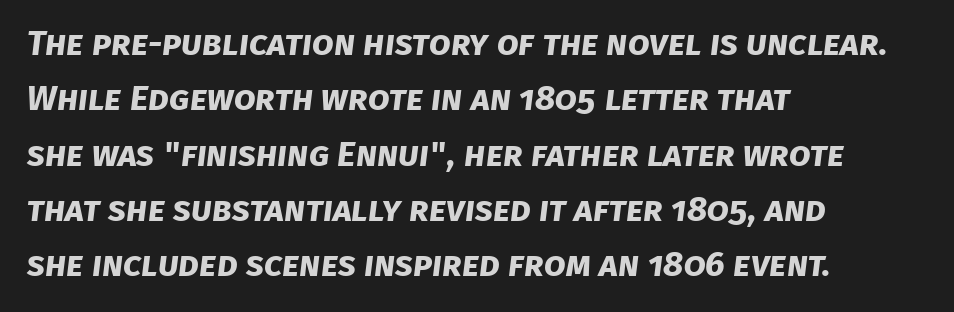
Underline: absent. The letters advance in unequal steps, a hallmark of proportional type. Characters follow at the spacing the type designer built in. The letters carry no serifs — their stems end cleanly without finishing strokes. Notice how descenders clear the ascenders below comfortably — that's standard leading. Each glyph is drawn with heavy, bold strokes.
